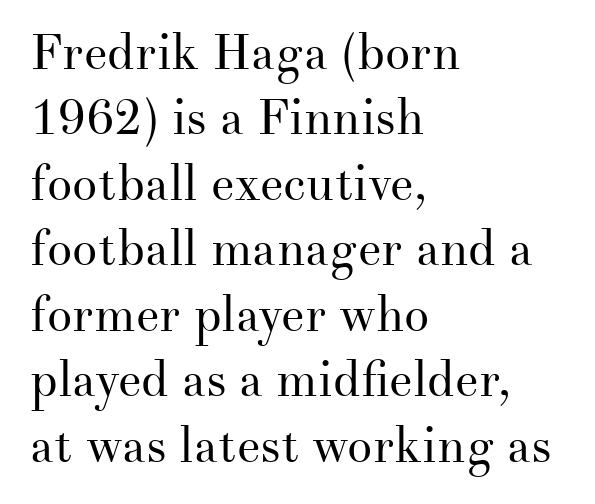
Vertical spacing — default. Decoration check: the copy has no underline. Letters have the restrained weight of plain body copy at most. The lines are quadded left.
